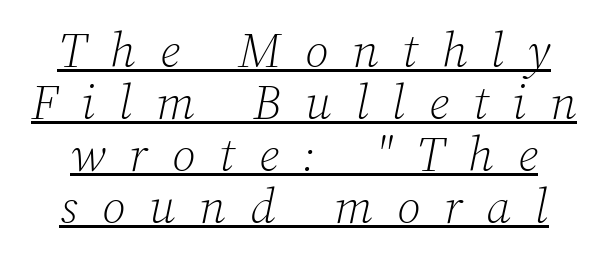
It's the slanting kind of type. The letters look calm and open, with moderate or lighter stems. In terms of leading, this rendering errs on the cramped side. A typesetter would call this proportional, since set widths differ per character.
